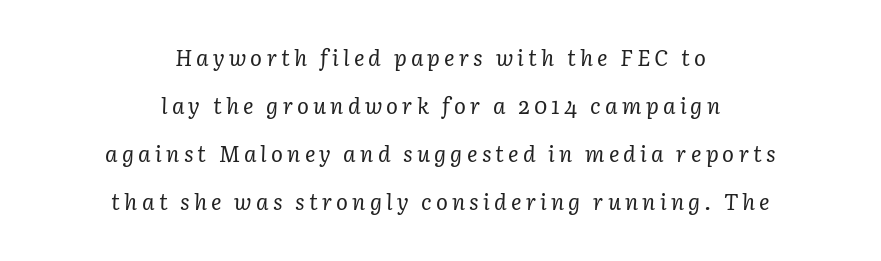
Q: Is the text bold? A: No.
Q: Is the text italic (slanted)? A: Yes, it leans right by about 3 degrees.
Q: Is the text underlined? A: No.
Q: How is the paragraph aligned? A: Centered.
Q: Is the spacing between lines tight, normal or loose? A: Loose.
